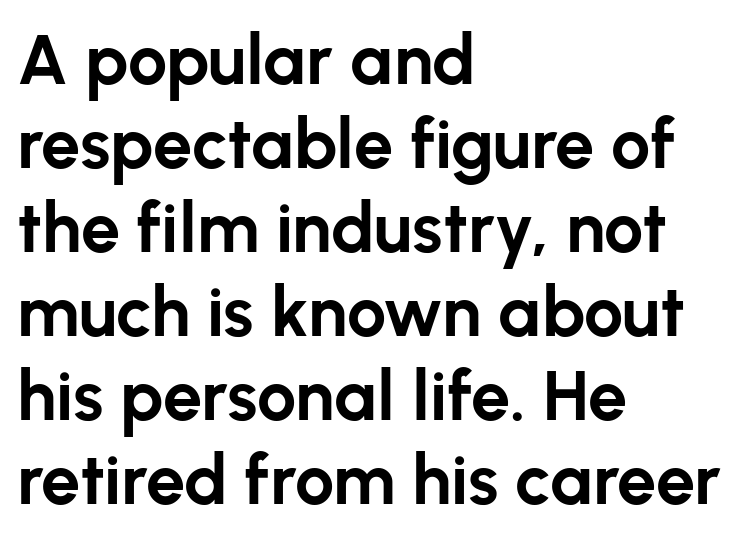
This sample has the flowing, uneven cadence of proportional lettering. Notice how the passage keeps a crisp vertical edge on the left only. The face used here has the dense, thick strokes of a bold. Nope, not italic — everything's standing straight. These lines are composed in type without serifs.
